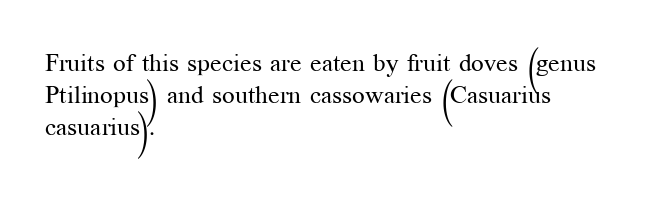
These lines keep a tight, regular rhythm from letter to letter. This sample is left-justified, so line endings fall wherever the words run out. The space between consecutive lines is moderate. Do the letters lean? They stand straight. The passage shown is not underscored anywhere. Stems and bowls with no extra thickness — not bold.
